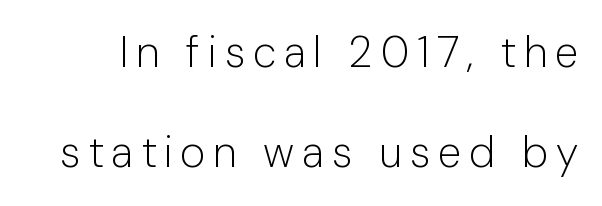
Q: Is the text bold? A: No.
Q: Is the text italic (slanted)? A: No, it is upright.
Q: Is the typeface a serif or a sans-serif typeface? A: Sans-serif.
Q: Is the text underlined? A: No.
Q: Is the spacing between lines tight, normal or loose? A: Loose.
Q: Width (condensed, normal, or wide)? A: Normal.
Q: Stroke contrast? A: Low.
Q: x-height? A: Medium.
Q: Monospaced? A: No.
